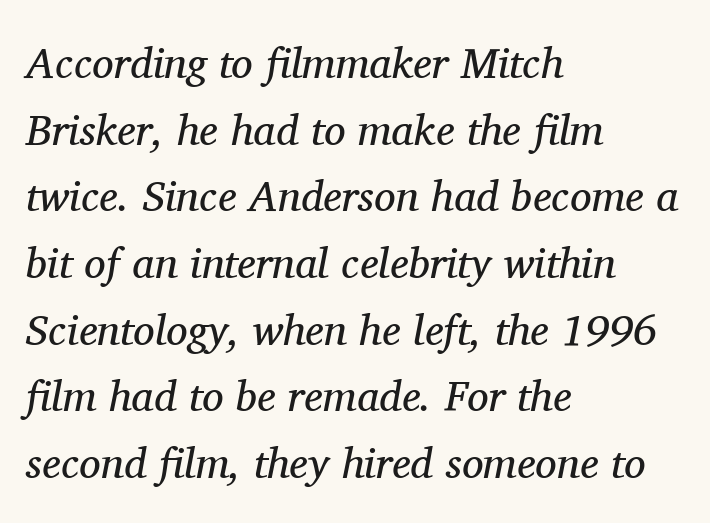
The rendering shows small feet on the letterforms — a serif design. The zone under the glyphs is completely vacant. Rendered with sloped, italic letterforms. Looks like regular typesetting: each glyph gets only the width it needs.
